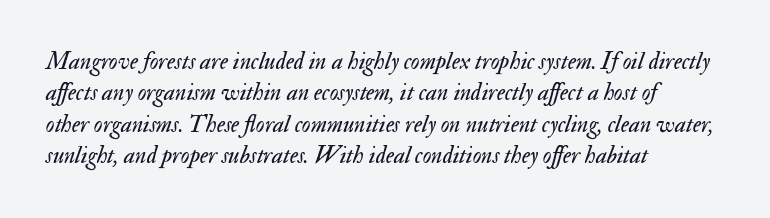
Leading: standard. The baseline area is clear. Nobody touched the tracking dial on this one. Compared with a typical body face, this is equally light or lighter still.
